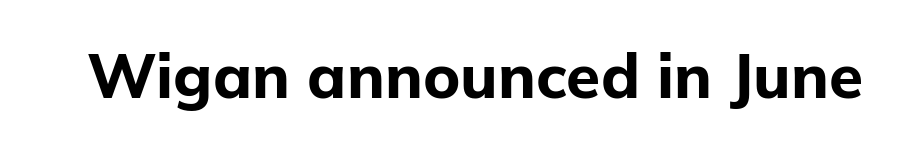
The image shows 62 px bold sans-serif type, upright; set normal letter spacing, not underlined; low stroke contrast and a medium x-height.
